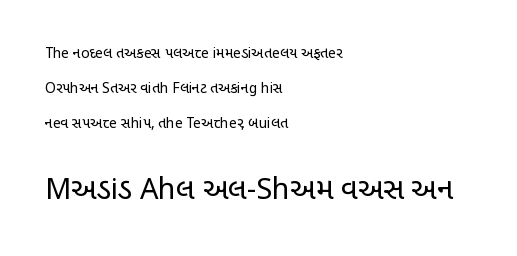
{"serif": "no", "italic": "no", "bold": "no", "weight": "regular", "width": "condensed", "stroke_contrast": "low", "x_height": "large", "monospaced": "no", "underline": "no", "align": "left", "line_spacing": "loose", "line_spacing_ratio": 2.49, "letter_spacing": "normal", "letter_spacing_em": 0.0, "larger_block": "second", "size_ratio": 2.07, "glyph_px": 29}
